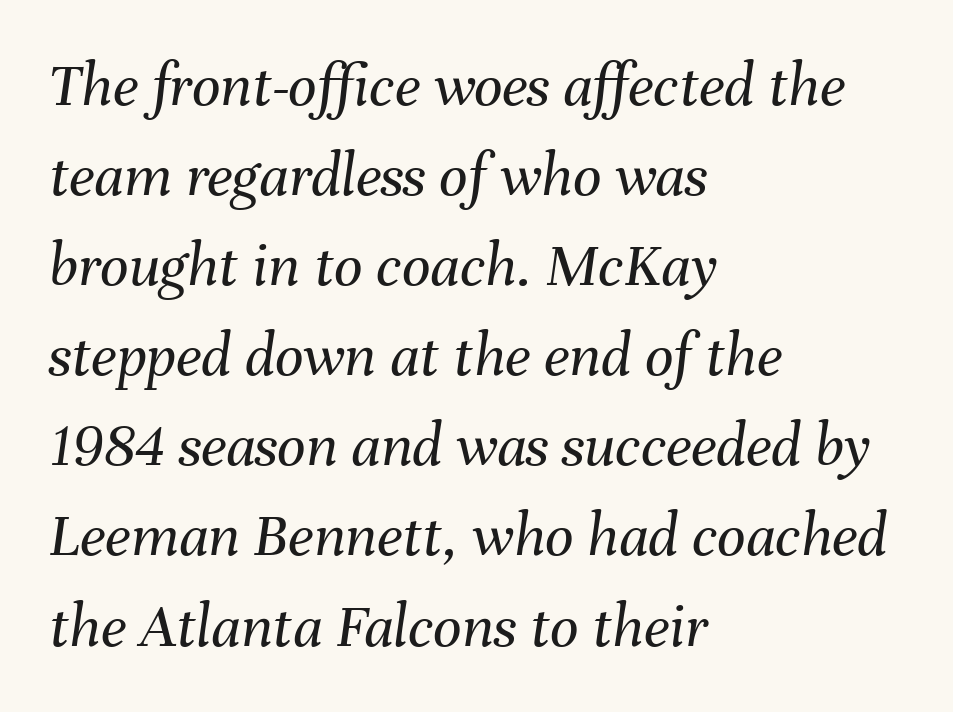
The typesetting does not lean heavy: it is not bold. Layout note: lines flush left. A typesetter would call this proportional, since set widths differ per character. The rendering uses a moderate line-height, typical for paragraphs. The specimen omits any rule beneath the text block's lines. Letter spacing: default.
